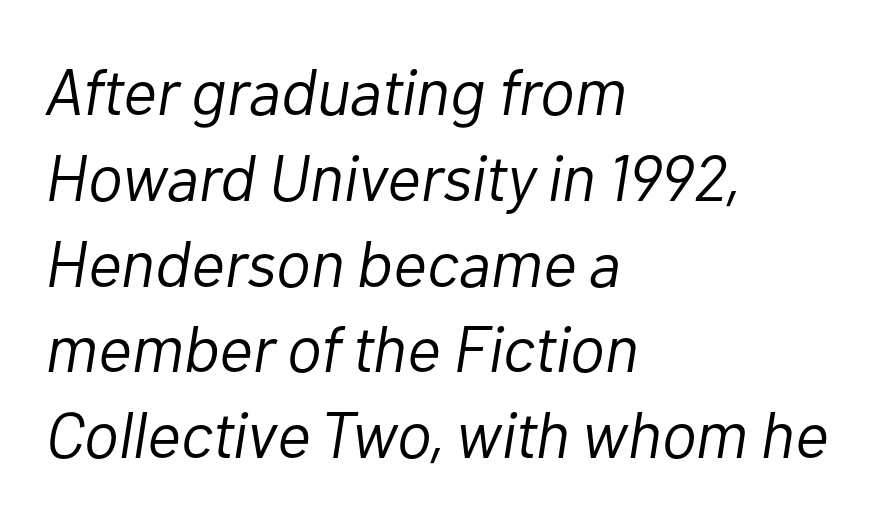
The image shows 65 px light type, italic (leaning right); set left-aligned, normal line spacing (1.32x), normal letter spacing, not underlined; low stroke contrast and a medium x-height.
